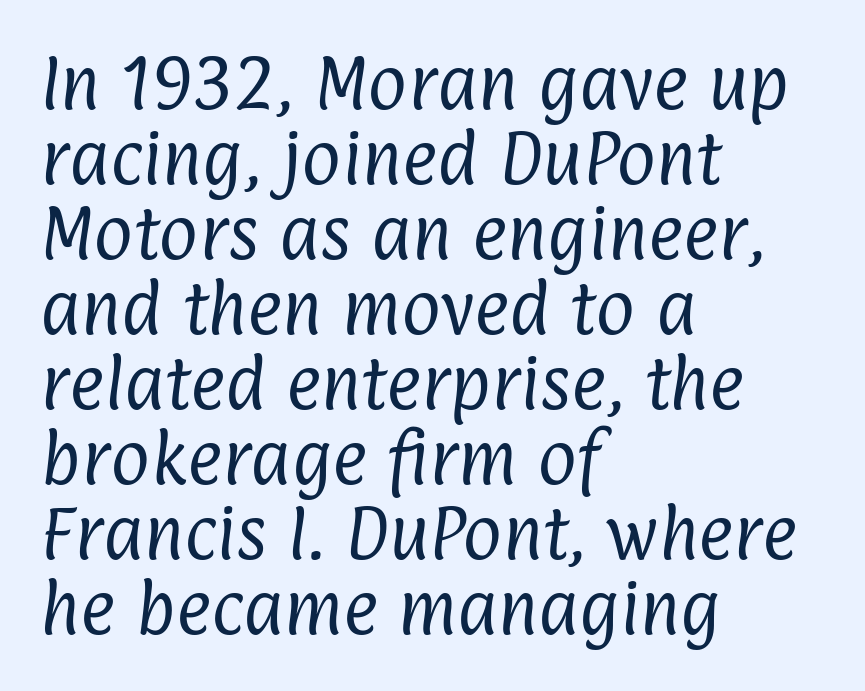
This rendering uses left alignment, leaving the right contour irregular. Only glyphs here, with clear space below each row. Font category for this specimen: sans-serif. Each letter keeps its own natural width here, so spacing adapts to shape. Glyph-to-glyph distance matches everyday printed text.
